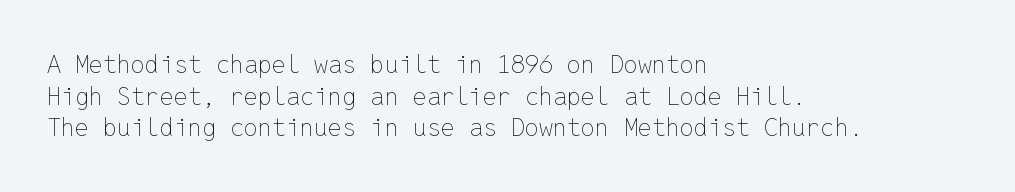
{"italic": "no", "bold": "no", "underline": "no", "align": "left", "line_spacing": "normal", "line_spacing_ratio": 1.27, "letter_spacing": "normal", "letter_spacing_em": 0.0, "glyph_px": 25}
